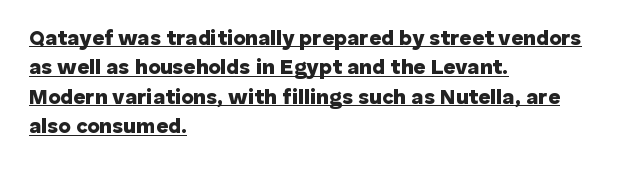
The image shows 21 px bold type, upright; set left-aligned, normal line spacing (1.4x), normal letter spacing, underlined.
